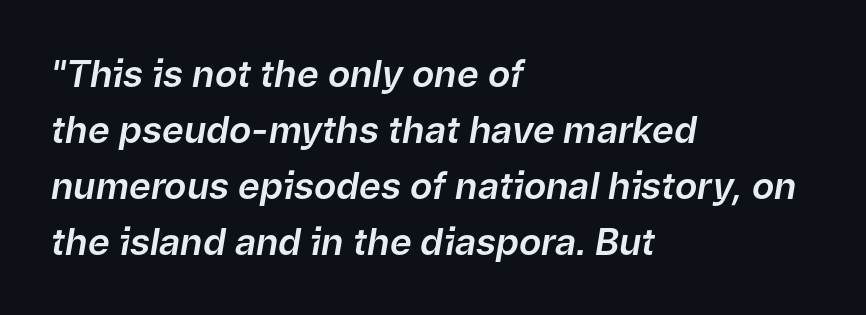
Q: Is the text italic (slanted)? A: Yes, it leans right by about 9 degrees.
Q: Is the text underlined? A: No.
Q: How is the paragraph aligned? A: Left-aligned.
Q: Is the spacing between letters normal or unusually wide? A: Normal.
Q: Is the spacing between lines tight, normal or loose? A: Normal.
Q: Width (condensed, normal, or wide)? A: Normal.
Q: Stroke contrast? A: Low.
Q: x-height? A: Medium.
Q: Monospaced? A: No.
